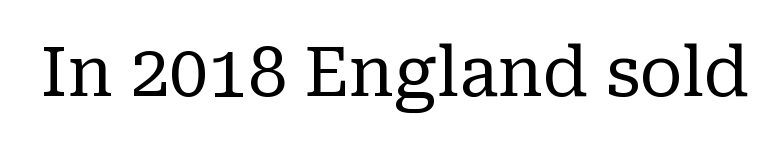
{"serif": "yes", "italic": "no", "bold": "no", "weight": "regular", "width": "normal", "stroke_contrast": "low", "x_height": "medium", "monospaced": "no", "underline": "no", "letter_spacing": "normal", "letter_spacing_em": 0.0, "glyph_px": 70}
